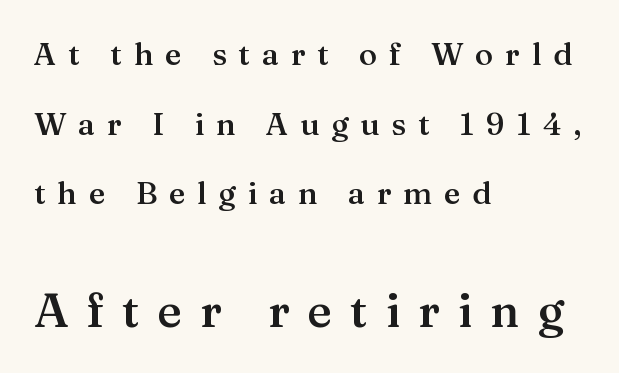
Q: Is the text bold? A: Semi-bold.
Q: Is the text italic (slanted)? A: No, it is upright.
Q: Is the typeface a serif or a sans-serif typeface? A: Serif.
Q: Is the text underlined? A: No.
Q: How is the paragraph aligned? A: Left-aligned.
Q: Is the spacing between letters normal or unusually wide? A: Unusually wide.
Q: Is the spacing between lines tight, normal or loose? A: Loose.
Q: Which block of text is set in a larger size, the first (top) or the second (bottom)? A: The second (bottom) one.
Q: Width (condensed, normal, or wide)? A: Normal.
Q: Stroke contrast? A: Medium.
Q: x-height? A: Medium.
Q: Monospaced? A: No.
